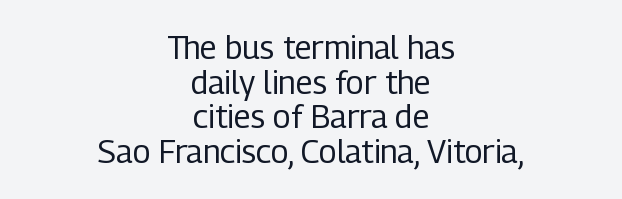
{"serif": "no", "italic": "no", "bold": "no", "weight": "regular", "width": "condensed", "stroke_contrast": "low", "x_height": "medium", "monospaced": "no", "underline": "no", "align": "center", "line_spacing": "tight", "line_spacing_ratio": 1.08, "letter_spacing": "normal", "letter_spacing_em": 0.0, "glyph_px": 32}
